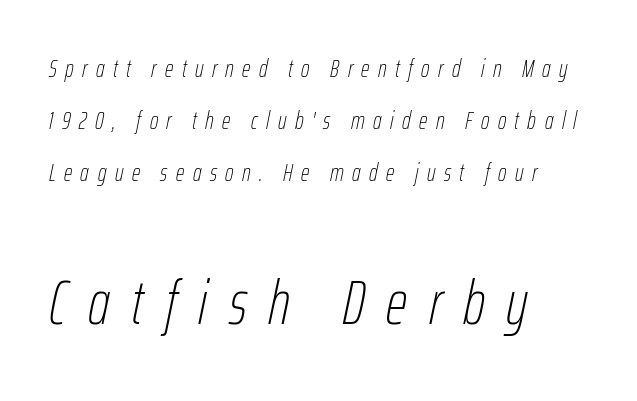
No heavy texture on the line: the type isn't bold. Check the space under the baseline: it is left empty. Small over large — that's the arrangement of the two blocks here. Each new line begins a long way beneath the previous one. Tracking value appears strongly positive — letters spread wide.
